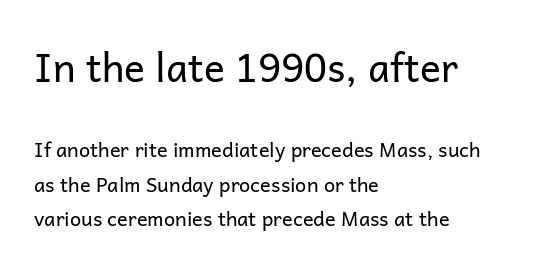
The image shows 39 px regular-weight sans-serif type, upright; set left-aligned, line spacing 1.72x, normal letter spacing, not underlined; the first (top) block is 1.95x larger; low stroke contrast and a medium x-height.
